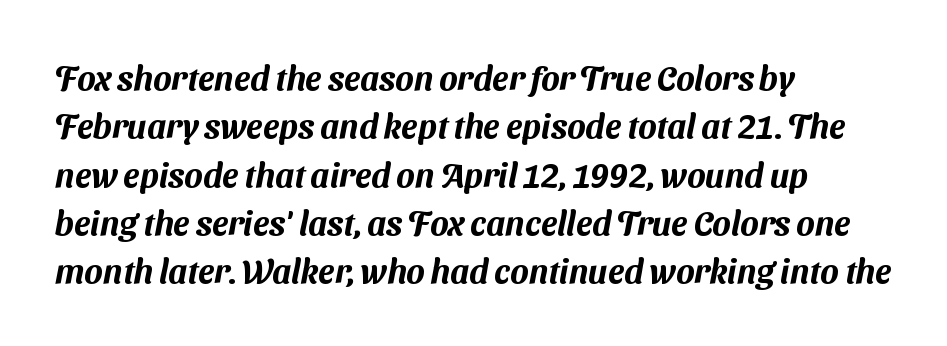
{"serif": "no", "width": "normal", "stroke_contrast": "medium", "x_height": "medium", "monospaced": "no", "underline": "no", "align": "left", "line_spacing": "normal", "line_spacing_ratio": 1.42, "letter_spacing": "normal", "letter_spacing_em": 0.0, "glyph_px": 34}
